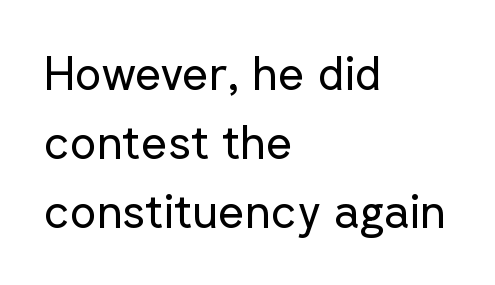
{"serif": "no", "italic": "no", "bold": "no", "weight": "regular", "width": "normal", "stroke_contrast": "low", "x_height": "medium", "monospaced": "no", "underline": "no", "align": "left", "line_spacing": "normal", "line_spacing_ratio": 1.5, "letter_spacing": "normal", "letter_spacing_em": 0.0, "glyph_px": 46}
